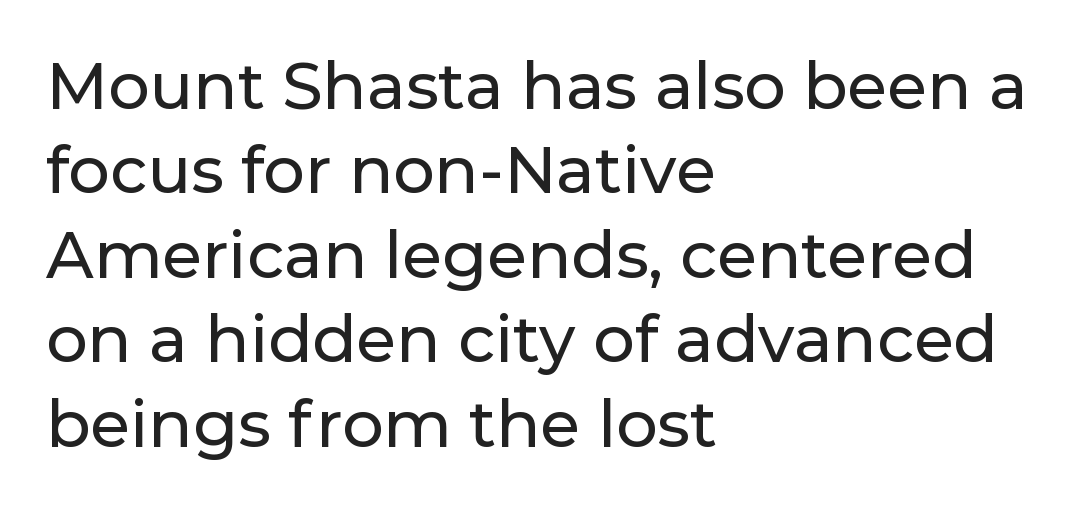
{"serif": "no", "italic": "no", "width": "normal", "stroke_contrast": "low", "x_height": "medium", "monospaced": "no", "underline": "no", "align": "left", "line_spacing": "normal", "line_spacing_ratio": 1.3, "letter_spacing": "normal", "letter_spacing_em": 0.0, "glyph_px": 65}
